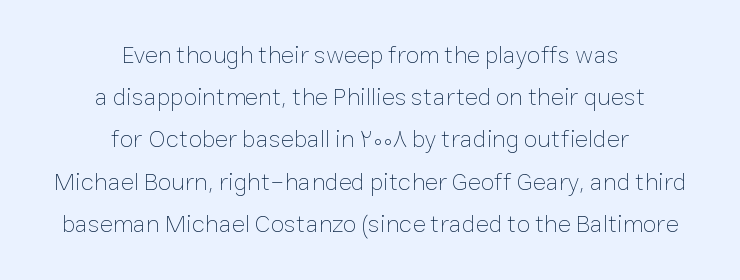
{"italic": "no", "bold": "no", "underline": "no", "align": "center", "line_spacing": "normal", "line_spacing_ratio": 1.69, "letter_spacing": "normal", "letter_spacing_em": 0.0, "glyph_px": 25}
